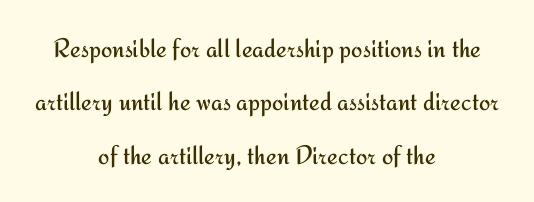
{"italic": "no", "bold": "no", "underline": "no", "align": "center", "line_spacing": "loose", "line_spacing_ratio": 1.98, "letter_spacing": "normal", "letter_spacing_em": 0.0, "glyph_px": 27}
